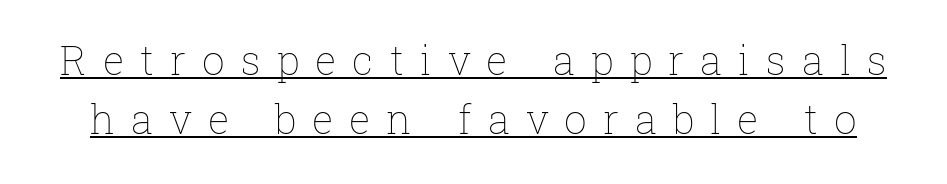
Q: Is the text bold? A: No.
Q: Is the text italic (slanted)? A: No, it is upright.
Q: Is the text underlined? A: Yes.
Q: Is the spacing between letters normal or unusually wide? A: Unusually wide.
Q: Is the spacing between lines tight, normal or loose? A: Normal.
Q: Width (condensed, normal, or wide)? A: Normal.
Q: Stroke contrast? A: Low.
Q: x-height? A: Medium.
Q: Monospaced? A: No.
